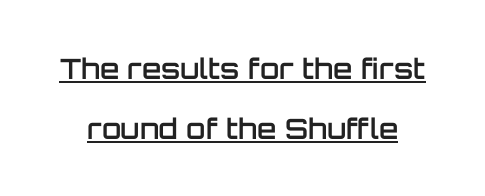
The image shows 28 px semibold sans-serif type, upright; set loose line spacing (2.14x), normal letter spacing, underlined; low stroke contrast and a large x-height.
